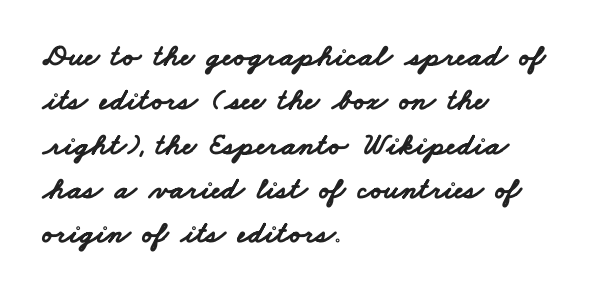
Heavy, bold letterforms. Does the leading feel generous? No, just average. Grotesque or geometric, the face here clearly has no serifs. Notice how the passage keeps a crisp vertical edge on the left only. Here the designer chose a conventional face with non-uniform glyph widths. Just letters on the line, the space beneath them empty.
